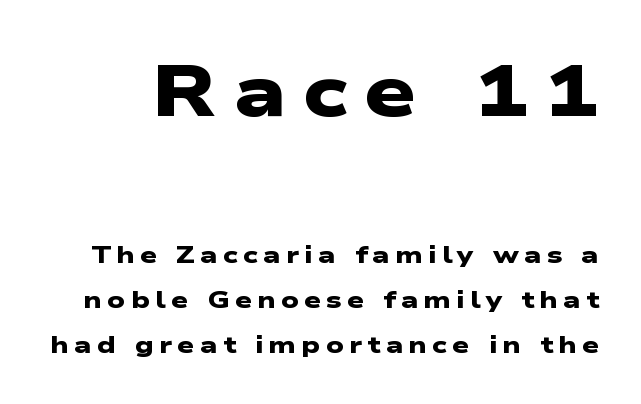
{"serif": "no", "bold": "yes", "weight": "heavy", "width": "wide", "stroke_contrast": "low", "x_height": "medium", "monospaced": "no", "underline": "no", "line_spacing_ratio": 1.88, "letter_spacing": "wide", "letter_spacing_em": 0.22, "larger_block": "first", "size_ratio": 3.04, "glyph_px": 73}
